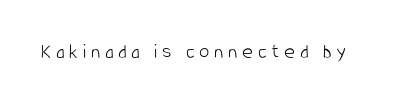
The image shows 21 px text type, upright; set unusually wide letter spacing (+0.22 em), not underlined.
